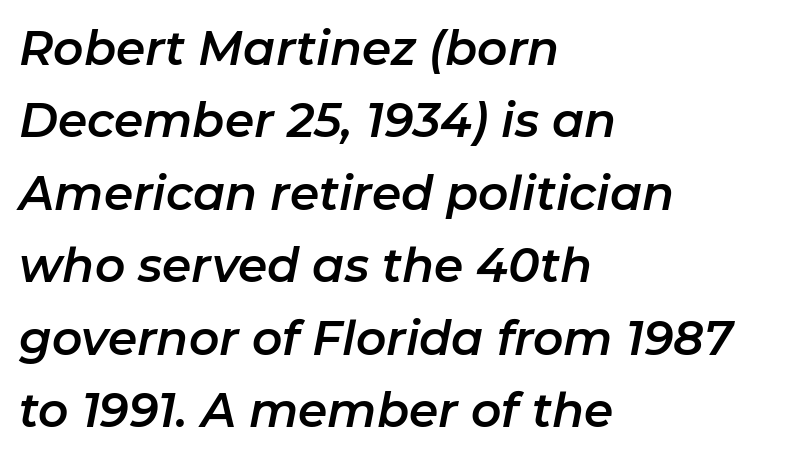
The image shows 47 px text type, italic (leaning right); set left-aligned, normal line spacing (1.54x), normal letter spacing, not underlined; low stroke contrast and a medium x-height.
